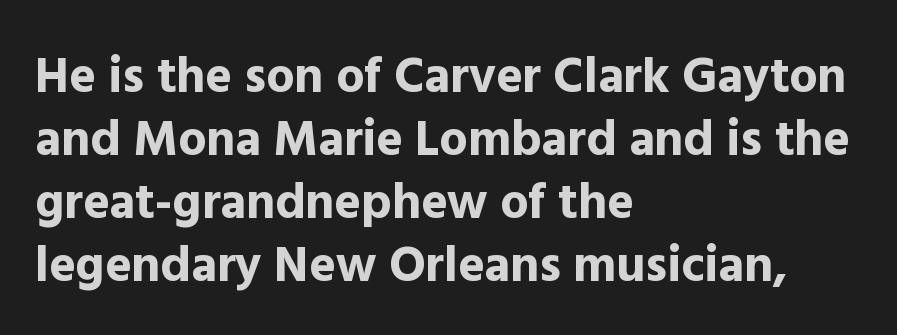
{"serif": "no", "italic": "no", "bold": "yes", "weight": "bold", "width": "normal", "x_height": "medium", "monospaced": "no", "underline": "no", "align": "left", "line_spacing": "normal", "line_spacing_ratio": 1.26, "letter_spacing": "normal", "letter_spacing_em": 0.0, "glyph_px": 50}
